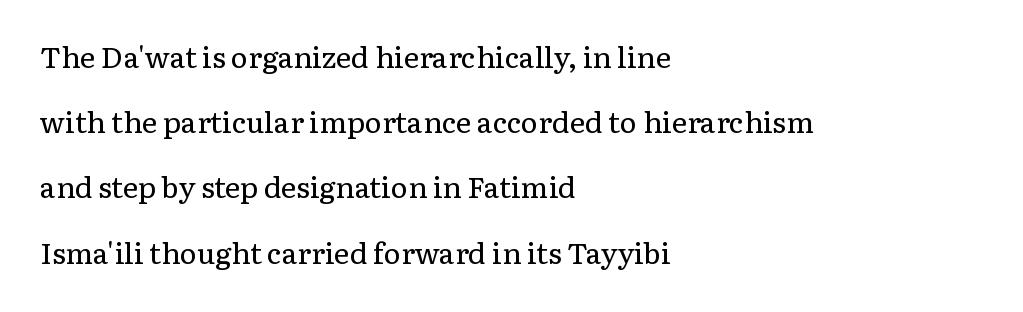
{"serif": "yes", "italic": "no", "bold": "no", "weight": "regular", "width": "normal", "stroke_contrast": "low", "x_height": "medium", "monospaced": "no", "underline": "no", "align": "left", "line_spacing": "loose", "line_spacing_ratio": 2.25, "letter_spacing": "normal", "letter_spacing_em": 0.0, "glyph_px": 29}
